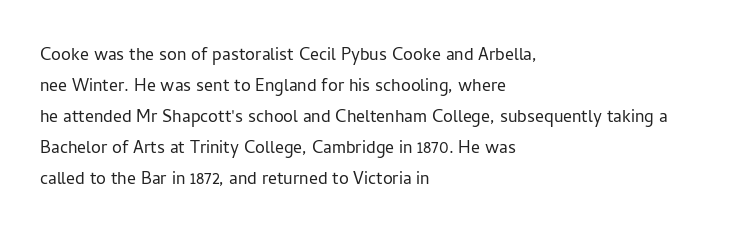
Q: Is the text bold? A: No.
Q: Is the text italic (slanted)? A: No, it is upright.
Q: Is the text underlined? A: No.
Q: How is the paragraph aligned? A: Left-aligned.
Q: Is the spacing between letters normal or unusually wide? A: Normal.
Q: Is the spacing between lines tight, normal or loose? A: Normal.
